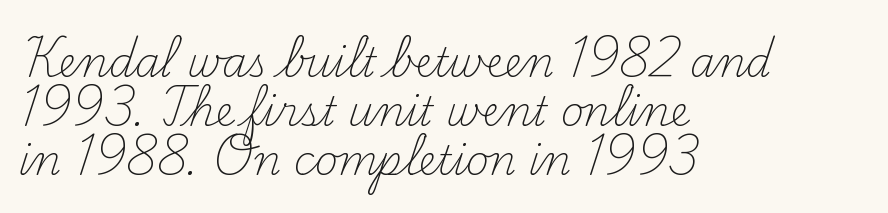
Q: Is the text bold? A: No.
Q: Is the text italic (slanted)? A: Yes.
Q: Is the text underlined? A: No.
Q: How is the paragraph aligned? A: Left-aligned.
Q: Is the spacing between letters normal or unusually wide? A: Normal.
Q: Width (condensed, normal, or wide)? A: Normal.
Q: Stroke contrast? A: Medium.
Q: x-height? A: Small.
Q: Monospaced? A: No.
